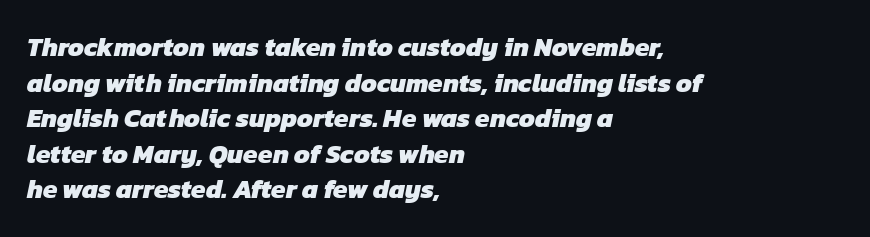
The face used here is rendered with its standard letterfit. The paragraph shown leans on its left margin. In terms of leading, this rendering sits right in the middle. The glyphs are unaccompanied by any horizontal stroke below them.
